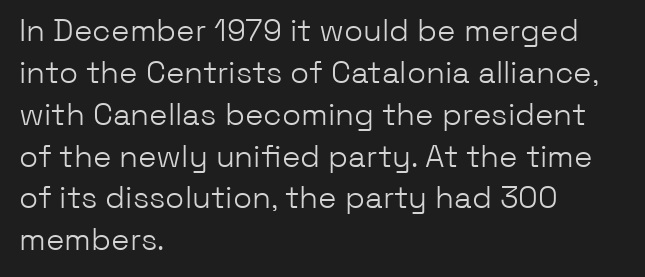
{"serif": "no", "italic": "no", "bold": "no", "weight": "light", "width": "normal", "stroke_contrast": "low", "x_height": "medium", "monospaced": "no", "underline": "no", "align": "left", "line_spacing": "normal", "line_spacing_ratio": 1.35, "letter_spacing": "normal", "letter_spacing_em": 0.0, "glyph_px": 31}
